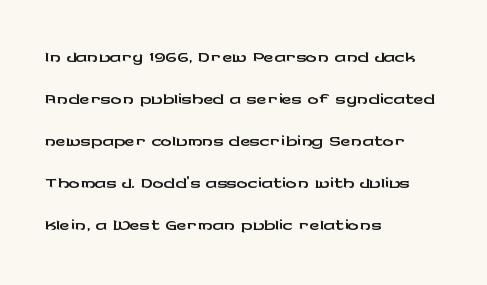
The image shows 28 px wide sans-serif type, upright; set left-aligned, normal line spacing (1.5x), normal letter spacing, not underlined; low stroke contrast and a medium x-height.
